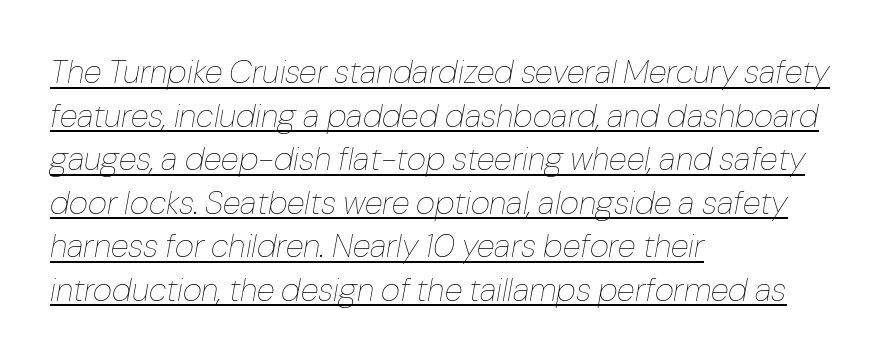
Q: Is the text bold? A: No.
Q: Is the text italic (slanted)? A: Yes, it leans right by about 10 degrees.
Q: Is the text underlined? A: Yes.
Q: How is the paragraph aligned? A: Left-aligned.
Q: Is the spacing between letters normal or unusually wide? A: Normal.
Q: Is the spacing between lines tight, normal or loose? A: Normal.
Q: Width (condensed, normal, or wide)? A: Normal.
Q: Stroke contrast? A: Low.
Q: x-height? A: Medium.
Q: Monospaced? A: No.
